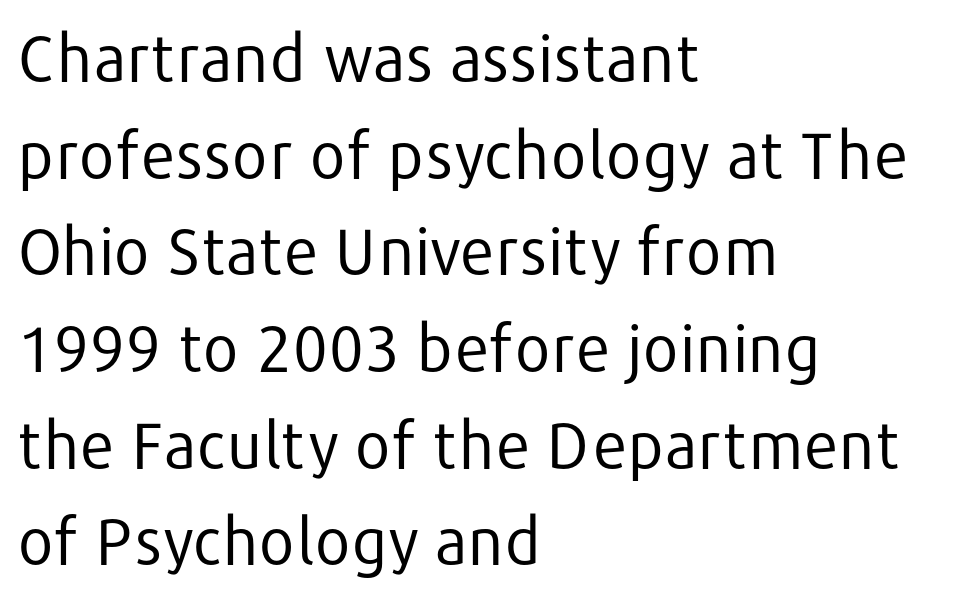
Bare-footed words on every line. Leftover space on each line is placed entirely after the last word. Whoever set this chose a conventional vertical rhythm. Bold? No — there's no thickening of the strokes. Caption: standard tracking, unaltered. Spacing verdict: proportional, widths tailored to each character.
